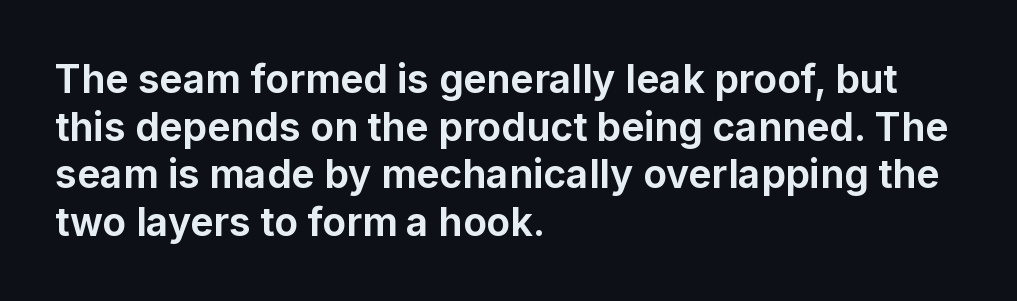
Nope, no serifs anywhere on these letters. The string is rendered with underlining switched off. Proportional: the letters do not fall into vertical columns. The letters are bold, with thick, heavy strokes. Is the letter spacing exaggerated? No — it looks like the ordinary default.
